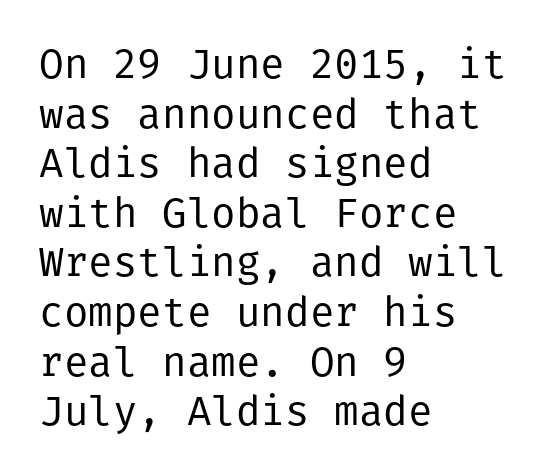
These lines stack with their left ends in a neat column. Each row of text sits above clean, open space. A roman cut, with each character standing at attention. The strokes are not fattened; the text isn't bold. Letter spacing: default. The font family rendered here belongs to the sans-serif group.
